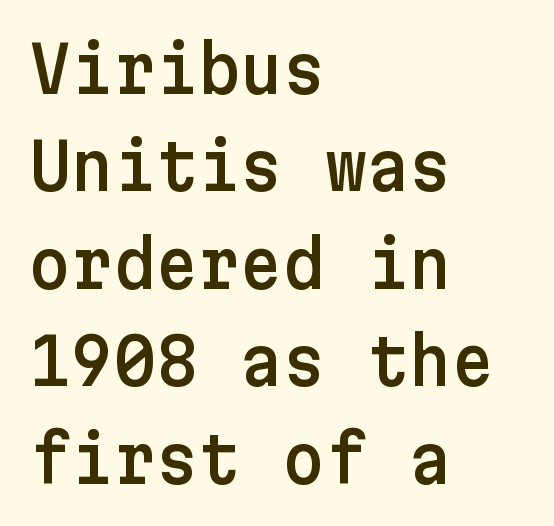
{"serif": "no", "italic": "no", "width": "normal", "stroke_contrast": "low", "x_height": "medium", "underline": "no", "align": "left", "line_spacing": "normal", "line_spacing_ratio": 1.5, "letter_spacing": "normal", "letter_spacing_em": 0.0, "glyph_px": 65}
